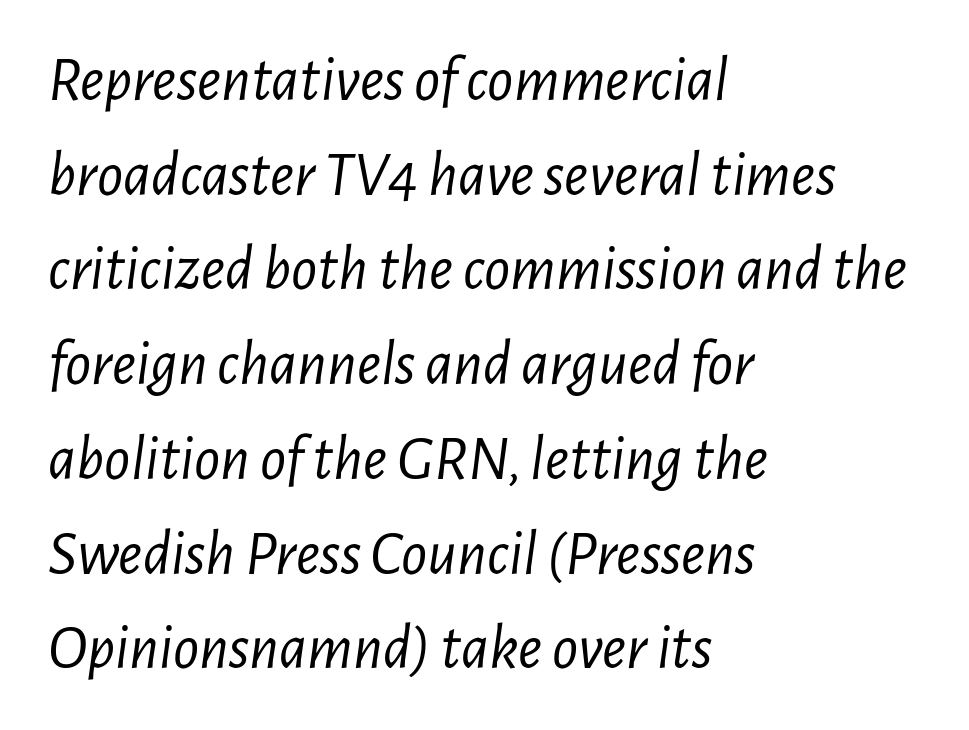
Q: Is the text bold? A: No.
Q: Is the text italic (slanted)? A: Yes, it leans right by about 7 degrees.
Q: Is the text underlined? A: No.
Q: How is the paragraph aligned? A: Left-aligned.
Q: Is the spacing between letters normal or unusually wide? A: Normal.
Q: Is the spacing between lines tight, normal or loose? A: Normal.
Q: Width (condensed, normal, or wide)? A: Condensed.
Q: Stroke contrast? A: Low.
Q: x-height? A: Medium.
Q: Monospaced? A: No.
